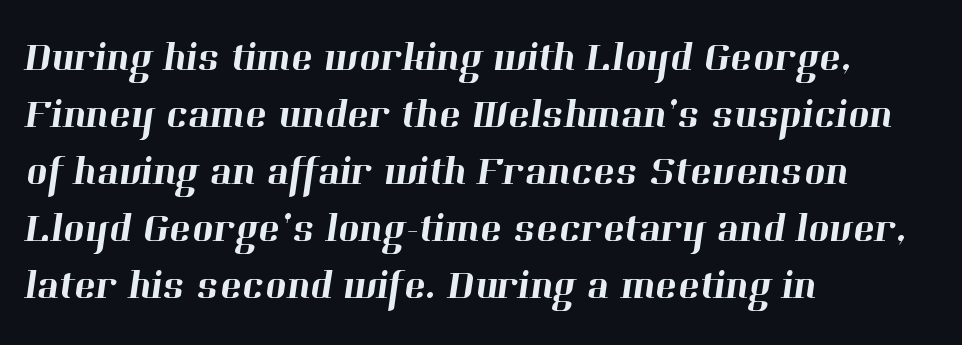
Q: Is the typeface a serif or a sans-serif typeface? A: Serif.
Q: Is the text underlined? A: No.
Q: How is the paragraph aligned? A: Left-aligned.
Q: Is the spacing between letters normal or unusually wide? A: Normal.
Q: Is the spacing between lines tight, normal or loose? A: Normal.
Q: Width (condensed, normal, or wide)? A: Normal.
Q: Stroke contrast? A: High.
Q: x-height? A: Medium.
Q: Monospaced? A: No.
